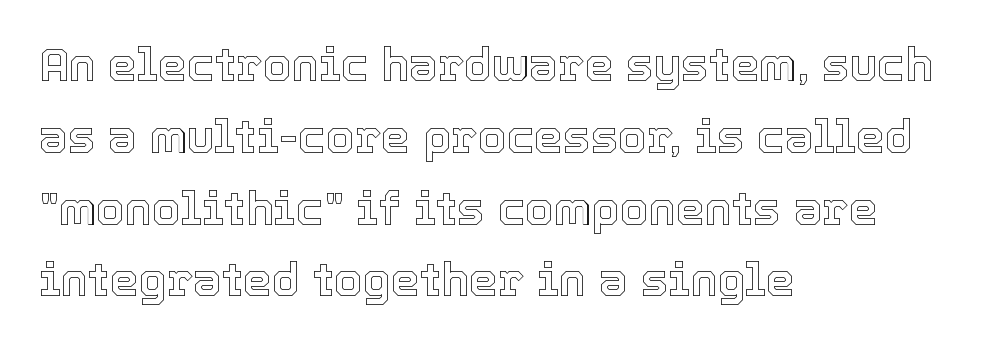
The image shows 46 px text type, upright; set left-aligned, normal line spacing (1.56x), normal letter spacing, not underlined; a medium x-height.
